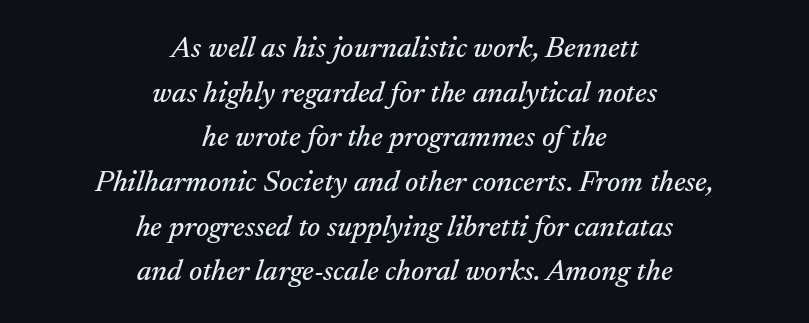
The image shows 30 px serif type, italic (leaning right); set centered, normal line spacing (1.49x), normal letter spacing, not underlined; medium stroke contrast and a small x-height.
